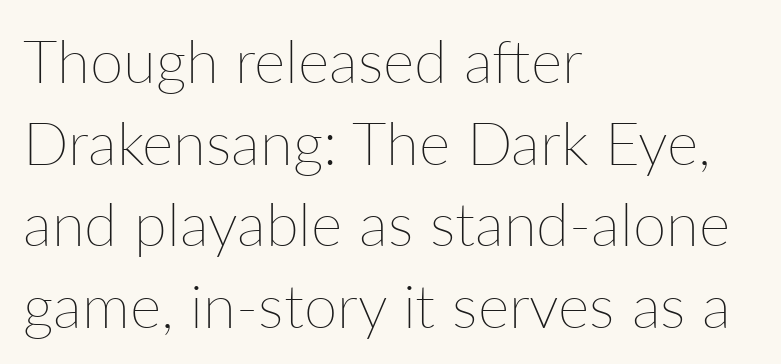
Q: Is the text bold? A: No.
Q: Is the text italic (slanted)? A: No, it is upright.
Q: Is the text underlined? A: No.
Q: How is the paragraph aligned? A: Left-aligned.
Q: Is the spacing between letters normal or unusually wide? A: Normal.
Q: Is the spacing between lines tight, normal or loose? A: Normal.
Q: Width (condensed, normal, or wide)? A: Normal.
Q: Stroke contrast? A: Low.
Q: x-height? A: Medium.
Q: Monospaced? A: No.
